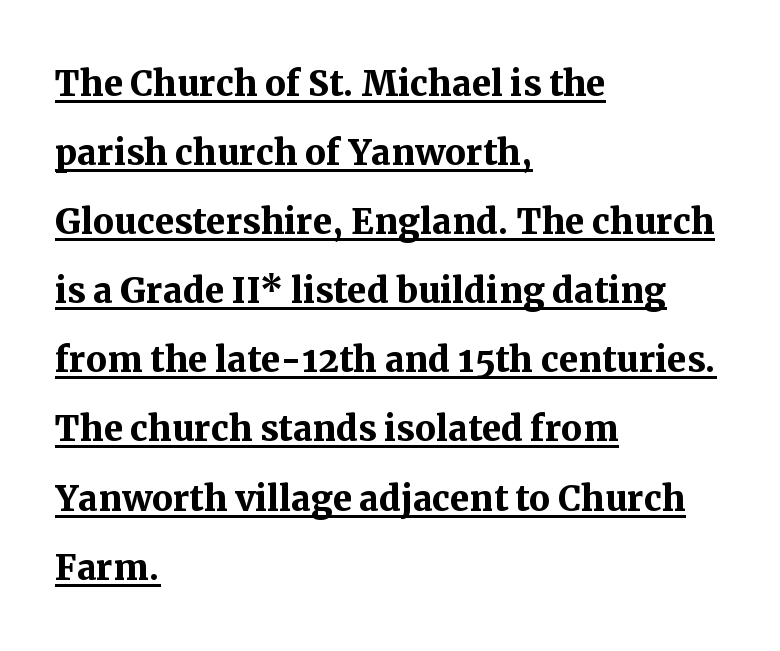
The letterforms sit shoulder to shoulder at normal distance. Leading matches the norm, producing a regular column. Each letter's strokes conclude with small projecting serifs. Reading down the block, your eye returns to a fixed left position each line. The face used here is proportionally spaced, like ordinary book or web type. A baseline rule has been typeset under these characters.
